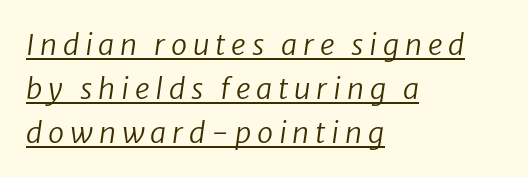
Each new line begins a customary step beneath the previous one. These lines are rendered in a variable-pitch font. This sample carries an underscore along the baseline area. Type style note: lacks serifs. The rag falls on the right side of this text block. Weight class: somewhere from thin through regular.
